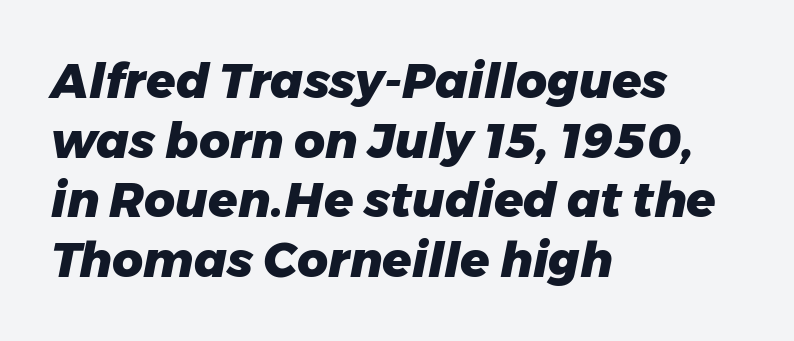
Here the glyphs are tracked normally, forming tight word shapes. Visually the block forms a straight wall on the left and a jagged coastline on the right. The passage shown is typed in a proportional face where columns would drift. Underlining? Definitely not there.
